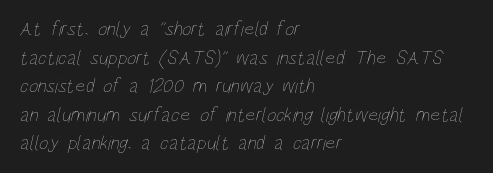
No chunkiness to these letters — they're not bold. The words here are not underlined. This rendering leaves character spacing at its baseline value. Casual observation: everything's shoved over to the left. Interline gaps are of average width in this sample.
